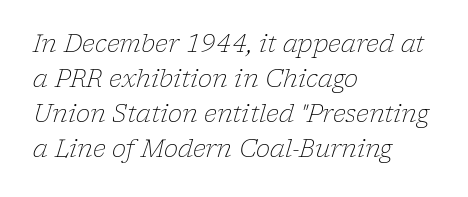
The image shows 24 px text type, italic (leaning right); set left-aligned, normal line spacing (1.46x), normal letter spacing, not underlined.
